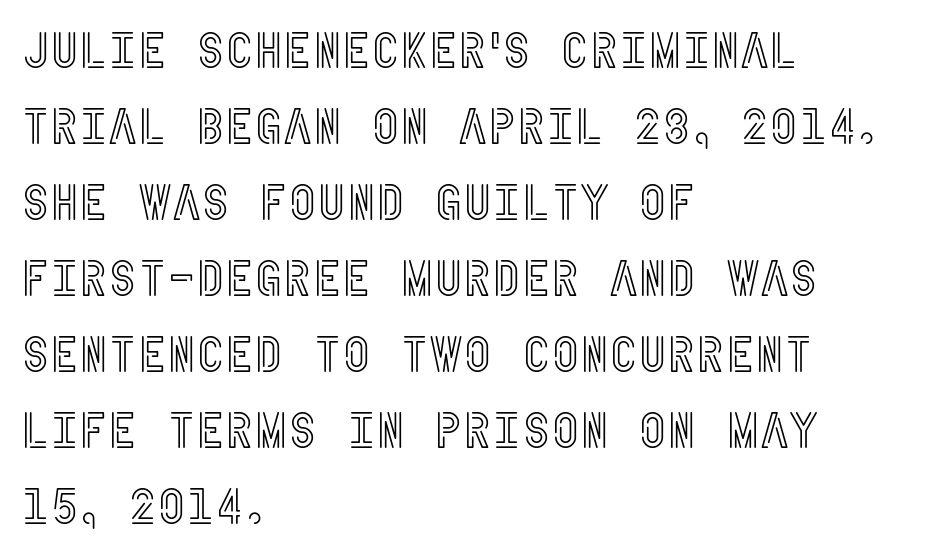
Q: Is the text italic (slanted)? A: No, it is upright.
Q: Is the text underlined? A: No.
Q: How is the paragraph aligned? A: Left-aligned.
Q: Is the spacing between letters normal or unusually wide? A: Normal.
Q: Is the spacing between lines tight, normal or loose? A: Normal.
Q: Width (condensed, normal, or wide)? A: Condensed.
Q: x-height? A: Large.
